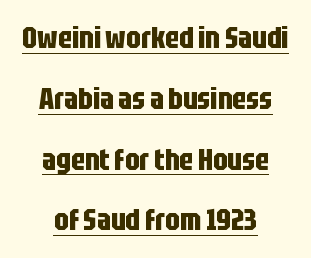
The image shows 31 px bold, condensed sans-serif type, upright; set centered, loose line spacing (1.96x), normal letter spacing, underlined; low stroke contrast and a large x-height.
